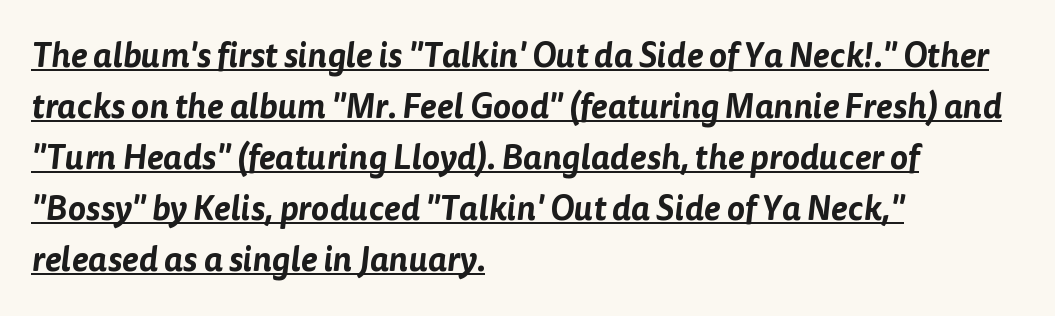
The image shows 34 px sans-serif type; set left-aligned, normal line spacing (1.5x), normal letter spacing, underlined; low stroke contrast and a medium x-height.
